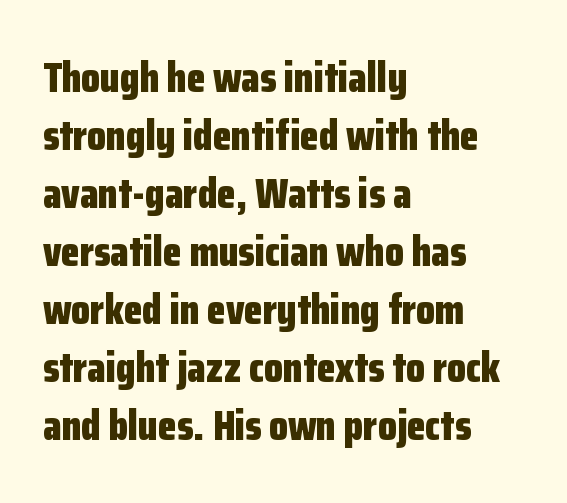
{"serif": "no", "italic": "no", "bold": "yes", "weight": "bold", "width": "condensed", "stroke_contrast": "low", "x_height": "medium", "monospaced": "no", "underline": "no", "align": "left", "line_spacing": "normal", "line_spacing_ratio": 1.35, "letter_spacing": "normal", "letter_spacing_em": 0.0, "glyph_px": 43}
